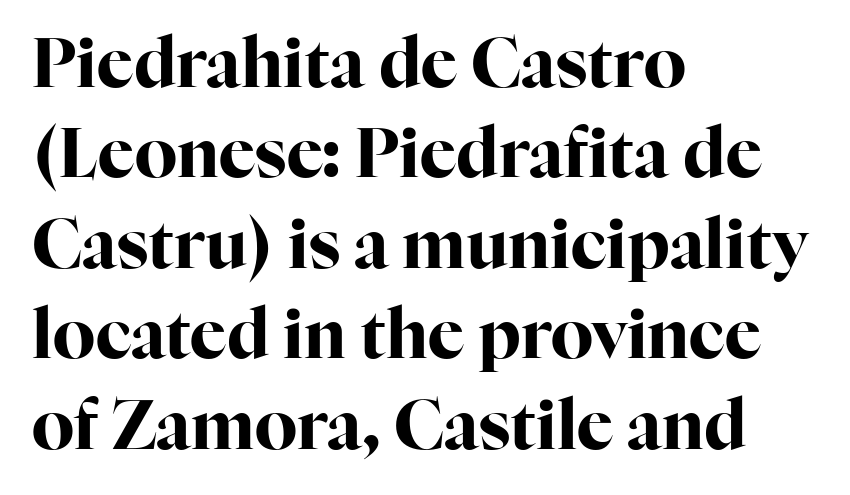
Proportional: the letters do not fall into vertical columns. Is the block centered? No — it sits flush against the left margin. If you drew a line through each stem, it would be perfectly vertical. The space directly below the letters is spotless.
